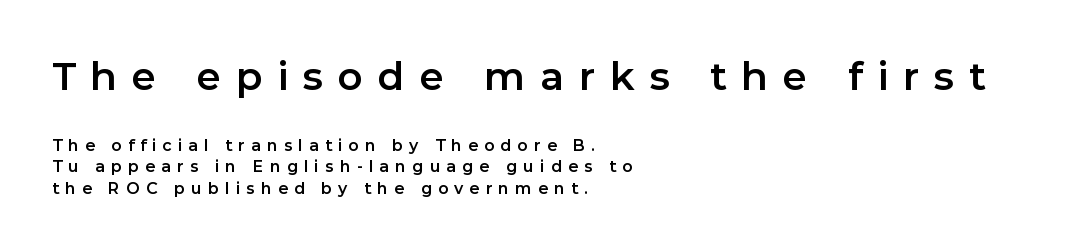
Q: Is the text italic (slanted)? A: No, it is upright.
Q: Is the typeface a serif or a sans-serif typeface? A: Sans-serif.
Q: Is the text underlined? A: No.
Q: How is the paragraph aligned? A: Left-aligned.
Q: Is the spacing between letters normal or unusually wide? A: Unusually wide.
Q: Is the spacing between lines tight, normal or loose? A: Normal.
Q: Which block of text is set in a larger size, the first (top) or the second (bottom)? A: The first (top) one.
Q: Width (condensed, normal, or wide)? A: Normal.
Q: Stroke contrast? A: Low.
Q: x-height? A: Medium.
Q: Monospaced? A: No.
